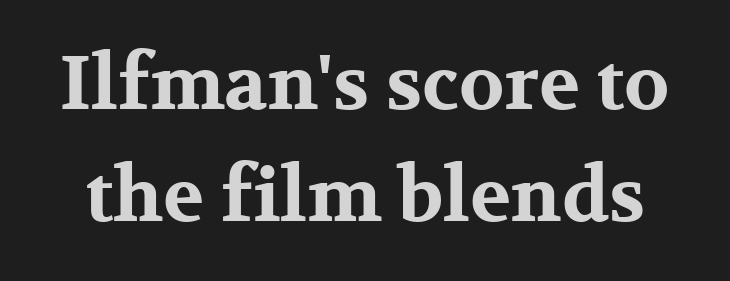
The image shows 75 px bold, wide serif type, upright; set normal line spacing (1.49x), normal letter spacing, not underlined; medium stroke contrast and a medium x-height.
